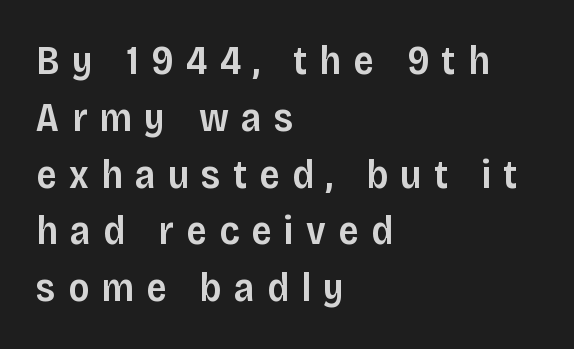
{"serif": "no", "italic": "no", "bold": "semi", "weight": "semibold", "width": "normal", "stroke_contrast": "low", "x_height": "large", "monospaced": "no", "underline": "no", "align": "left", "line_spacing": "normal", "line_spacing_ratio": 1.42, "letter_spacing": "wide", "letter_spacing_em": 0.31, "glyph_px": 40}
